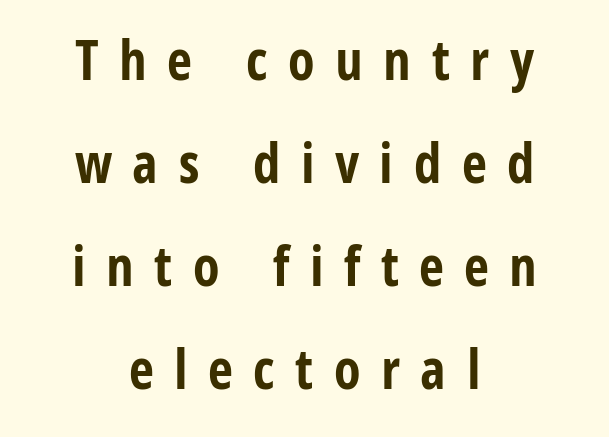
{"serif": "no", "italic": "no", "bold": "yes", "weight": "bold", "width": "condensed", "stroke_contrast": "low", "x_height": "large", "monospaced": "no", "underline": "no", "align": "center", "line_spacing_ratio": 1.87, "letter_spacing": "wide", "letter_spacing_em": 0.37, "glyph_px": 55}
